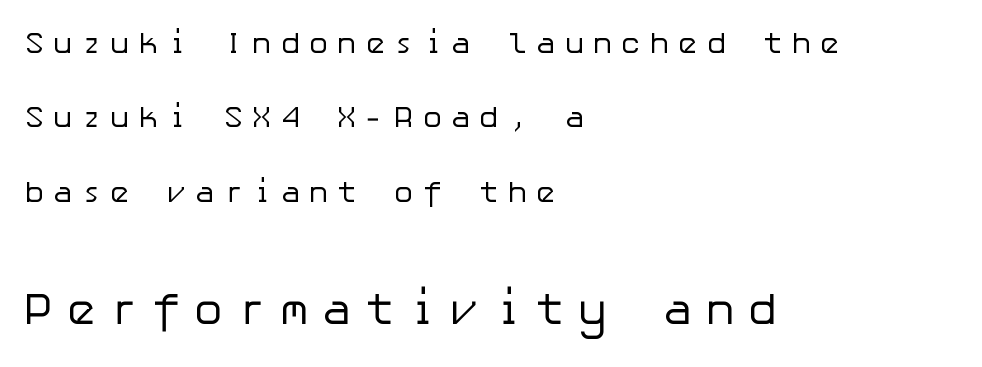
The text block is weighted toward the left margin, trailing off unevenly rightward. The characters display no serif detailing; their extremities are plain. Bare-footed words on every line. Typesetter's note — lower block bumped up in size, upper block left smaller.
